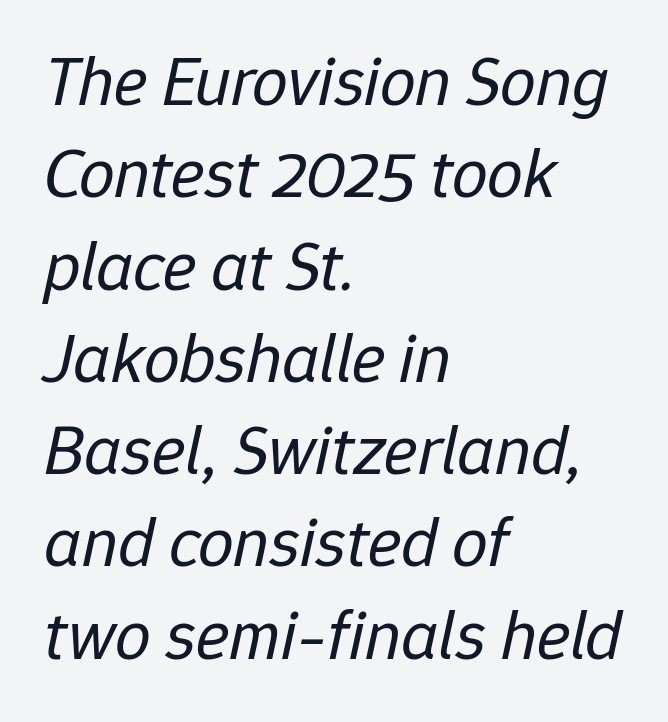
The space between consecutive lines is moderate. Varying glyph widths throughout — classic text-font behaviour. The passage shown is not underscored anywhere. Here the glyphs are tracked normally, forming tight word shapes. Nothing heavy about these letters — not bold at all. Teacher's note: observe the even left margin — that is flush-left alignment.
